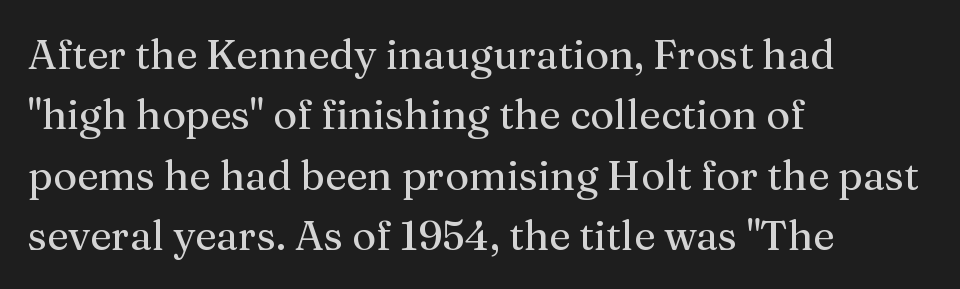
No word sits above an underline. Looks like regular typesetting: each glyph gets only the width it needs. Serif or sans? Serif — the stroke terminals have little feet. The tracking reads as untouched default to a designer's eye. Does the copy run flush right? No — it runs flush left. The block of text has a typical density, with ordinary space between rows.
